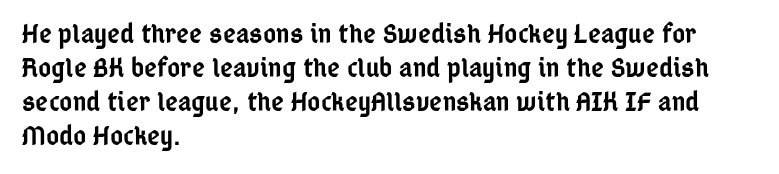
{"serif": "no", "italic": "no", "bold": "semi", "weight": "semibold", "width": "condensed", "stroke_contrast": "low", "x_height": "medium", "monospaced": "no", "underline": "no", "align": "left", "line_spacing_ratio": 1.21, "letter_spacing": "normal", "letter_spacing_em": 0.0, "glyph_px": 28}
